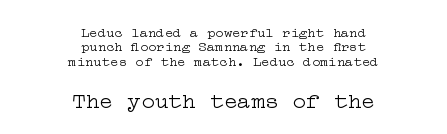
You can tell it's not italic because the verticals are truly vertical. Larger block? The one below; the one above is distinctly smaller. The compositor balanced each line on the midline. Stems here are at most as thick as an everyday book face.
